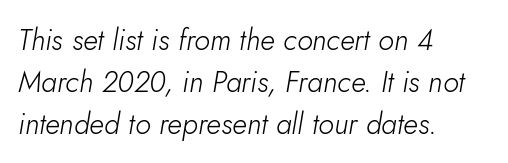
{"italic": "yes", "lean": "right", "slant_degrees": 5, "bold": "no", "weight": "light", "width": "normal", "stroke_contrast": "low", "x_height": "small", "monospaced": "no", "underline": "no", "align": "left", "line_spacing": "normal", "line_spacing_ratio": 1.44, "letter_spacing": "normal", "letter_spacing_em": 0.0, "glyph_px": 29}
